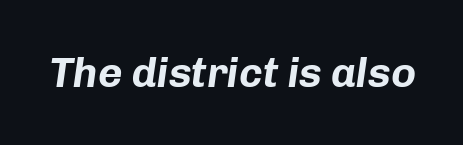
Q: Is the text bold? A: Yes.
Q: Is the text italic (slanted)? A: Yes, it leans right by about 8 degrees.
Q: Is the text underlined? A: No.
Q: Is the spacing between letters normal or unusually wide? A: Normal.
Q: Width (condensed, normal, or wide)? A: Normal.
Q: Stroke contrast? A: Low.
Q: x-height? A: Medium.
Q: Monospaced? A: No.
